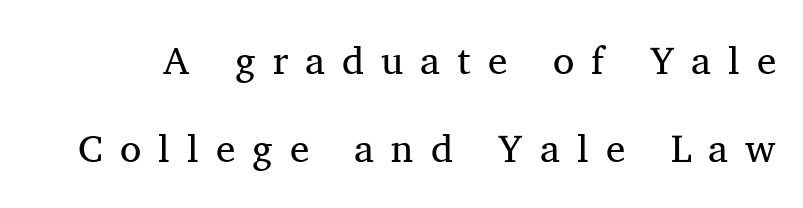
Q: Is the text bold? A: No.
Q: Is the text italic (slanted)? A: No, it is upright.
Q: Is the typeface a serif or a sans-serif typeface? A: Serif.
Q: Is the text underlined? A: No.
Q: Is the spacing between letters normal or unusually wide? A: Unusually wide.
Q: Is the spacing between lines tight, normal or loose? A: Loose.
Q: Width (condensed, normal, or wide)? A: Normal.
Q: Stroke contrast? A: Medium.
Q: x-height? A: Medium.
Q: Monospaced? A: No.
